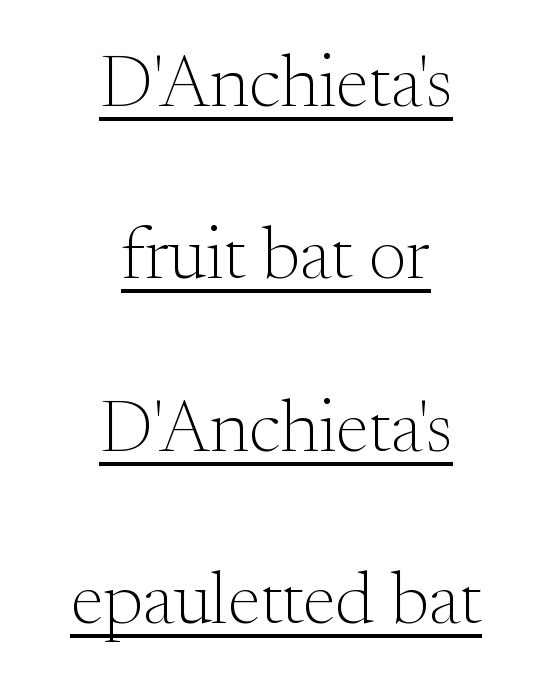
Q: Is the text bold? A: No.
Q: Is the text italic (slanted)? A: No, it is upright.
Q: Is the typeface a serif or a sans-serif typeface? A: Serif.
Q: Is the text underlined? A: Yes.
Q: How is the paragraph aligned? A: Centered.
Q: Is the spacing between letters normal or unusually wide? A: Normal.
Q: Is the spacing between lines tight, normal or loose? A: Loose.
Q: Width (condensed, normal, or wide)? A: Normal.
Q: Stroke contrast? A: Medium.
Q: x-height? A: Small.
Q: Monospaced? A: No.
